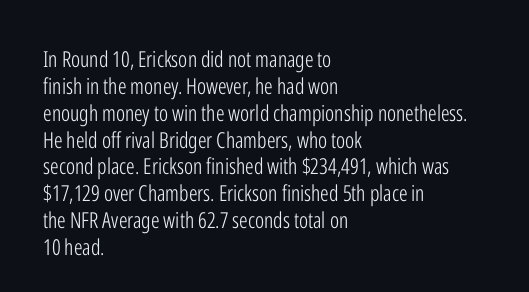
Q: Is the text bold? A: No.
Q: Is the text italic (slanted)? A: No, it is upright.
Q: Is the text underlined? A: No.
Q: How is the paragraph aligned? A: Left-aligned.
Q: Is the spacing between letters normal or unusually wide? A: Normal.
